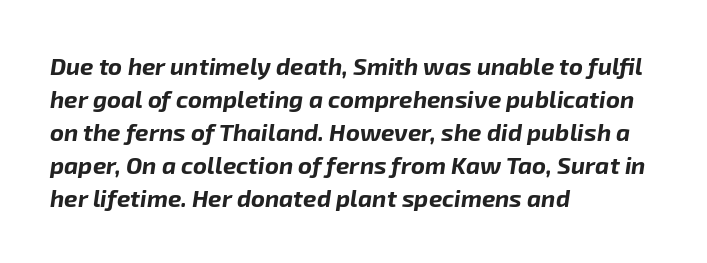
Q: Is the text bold? A: Yes.
Q: Is the text italic (slanted)? A: Yes, it leans right by about 8 degrees.
Q: Is the text underlined? A: No.
Q: How is the paragraph aligned? A: Left-aligned.
Q: Is the spacing between letters normal or unusually wide? A: Normal.
Q: Is the spacing between lines tight, normal or loose? A: Normal.
